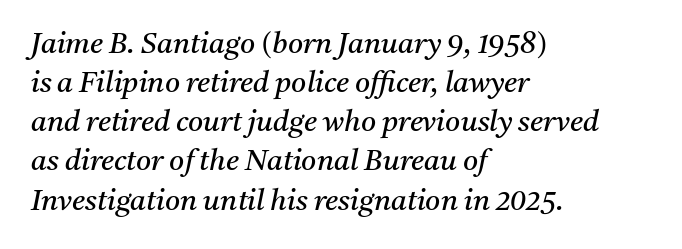
Q: Is the text bold? A: No.
Q: Is the text italic (slanted)? A: Yes, it leans right by about 11 degrees.
Q: Is the typeface a serif or a sans-serif typeface? A: Serif.
Q: Is the text underlined? A: No.
Q: How is the paragraph aligned? A: Left-aligned.
Q: Is the spacing between letters normal or unusually wide? A: Normal.
Q: Is the spacing between lines tight, normal or loose? A: Normal.
Q: Width (condensed, normal, or wide)? A: Normal.
Q: Stroke contrast? A: Medium.
Q: x-height? A: Medium.
Q: Monospaced? A: No.
